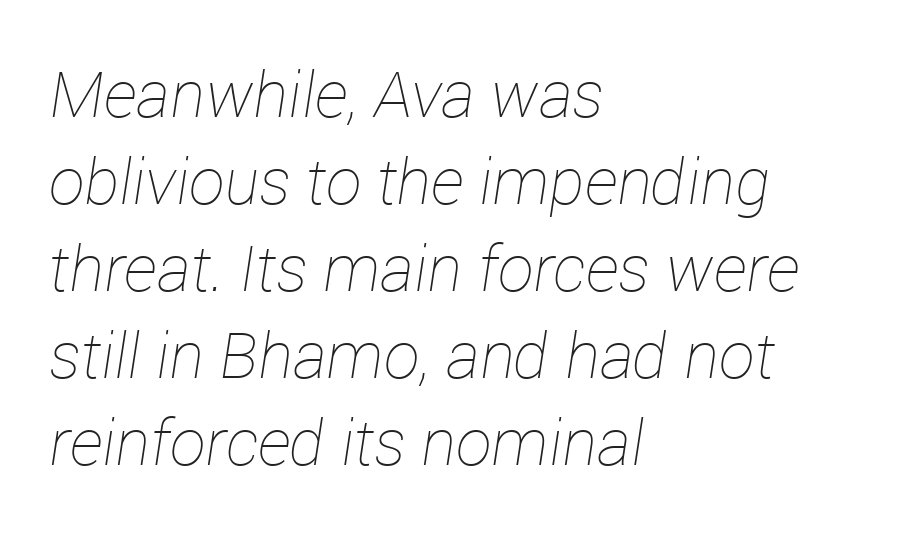
The image shows 64 px thin type, italic (leaning right); set left-aligned, normal line spacing (1.36x), normal letter spacing, not underlined; low stroke contrast and a medium x-height.
